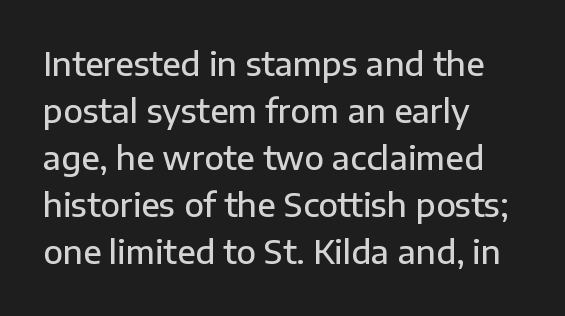
Q: Is the text bold? A: Semi-bold.
Q: Is the text italic (slanted)? A: No, it is upright.
Q: Is the typeface a serif or a sans-serif typeface? A: Sans-serif.
Q: Is the text underlined? A: No.
Q: How is the paragraph aligned? A: Left-aligned.
Q: Is the spacing between letters normal or unusually wide? A: Normal.
Q: Is the spacing between lines tight, normal or loose? A: Normal.
Q: Width (condensed, normal, or wide)? A: Normal.
Q: Stroke contrast? A: Low.
Q: x-height? A: Medium.
Q: Monospaced? A: No.
